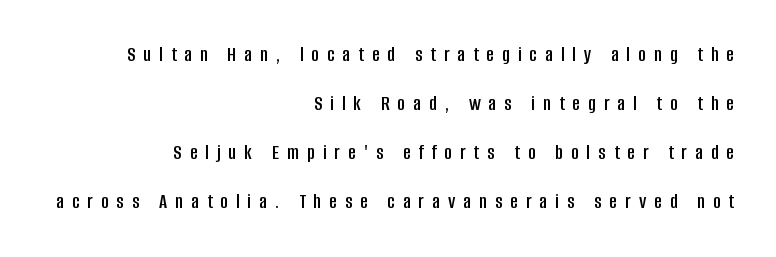
{"italic": "no", "underline": "no", "align": "right", "line_spacing": "loose", "line_spacing_ratio": 2.33, "letter_spacing": "wide", "letter_spacing_em": 0.38, "glyph_px": 21}
